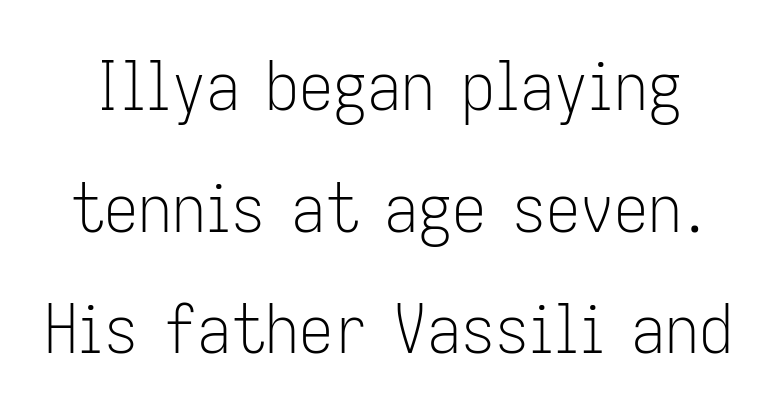
{"serif": "no", "italic": "no", "bold": "no", "weight": "light", "width": "condensed", "stroke_contrast": "low", "x_height": "medium", "monospaced": "no", "underline": "no", "line_spacing_ratio": 1.79, "letter_spacing": "normal", "letter_spacing_em": 0.0, "glyph_px": 68}
